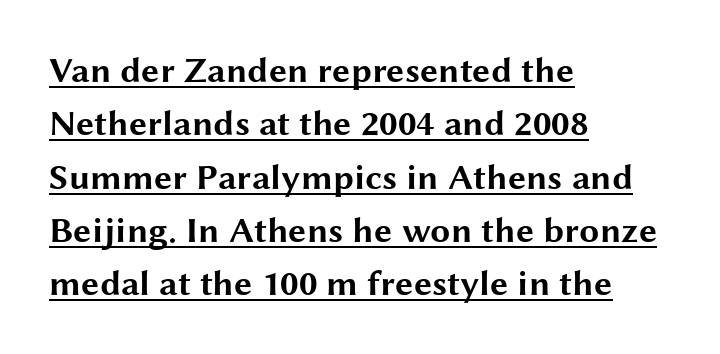
Observe the ordinary spacing: letters are neighbours, not strangers. The letters advance in unequal steps, a hallmark of proportional type. A classic flush-left, rag-right setting is used for this passage. The specimen reads as upright at a glance.
